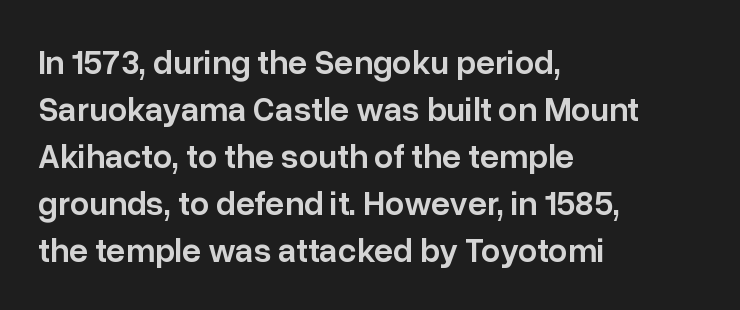
Q: Is the text bold? A: Semi-bold.
Q: Is the text italic (slanted)? A: No, it is upright.
Q: Is the typeface a serif or a sans-serif typeface? A: Sans-serif.
Q: Is the text underlined? A: No.
Q: How is the paragraph aligned? A: Left-aligned.
Q: Is the spacing between letters normal or unusually wide? A: Normal.
Q: Is the spacing between lines tight, normal or loose? A: Normal.
Q: Width (condensed, normal, or wide)? A: Normal.
Q: Stroke contrast? A: Low.
Q: x-height? A: Medium.
Q: Monospaced? A: No.
